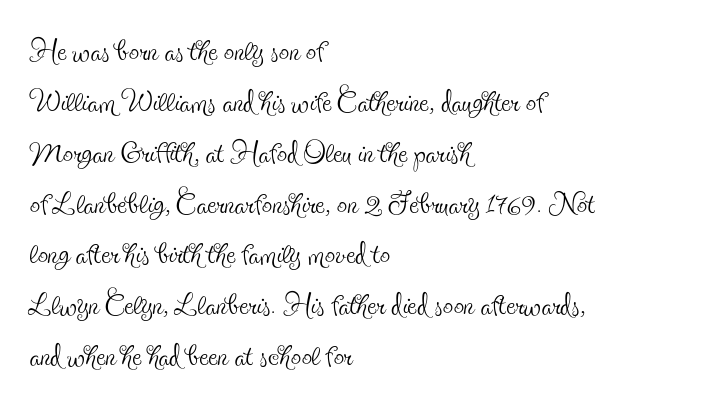
{"serif": "yes", "bold": "no", "weight": "thin", "width": "condensed", "x_height": "small", "monospaced": "no", "underline": "no", "align": "left", "line_spacing_ratio": 1.24, "letter_spacing": "normal", "letter_spacing_em": 0.0, "glyph_px": 41}
